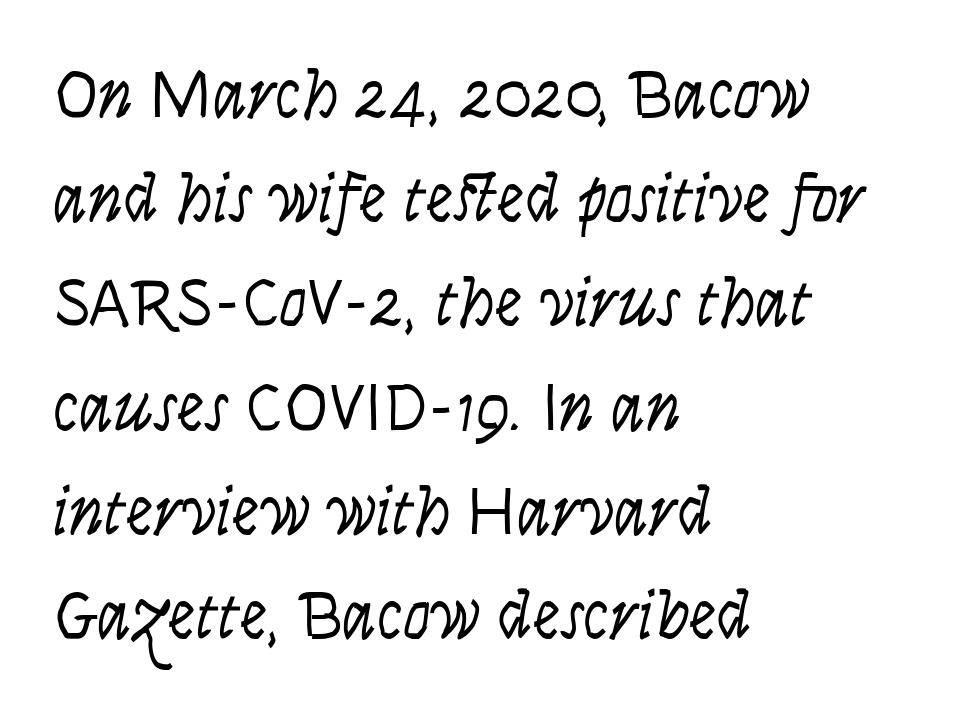
Varying glyph widths throughout — classic text-font behaviour. The letters sit at their default tracking, neither squeezed nor spread. Compared with a centered layout, this one pins lines to the left instead. Heaviness? Minimal to ordinary, like unemphasized prose. Plain, unruled lines of type. Examine the stroke ends and you'll find no serifs.
